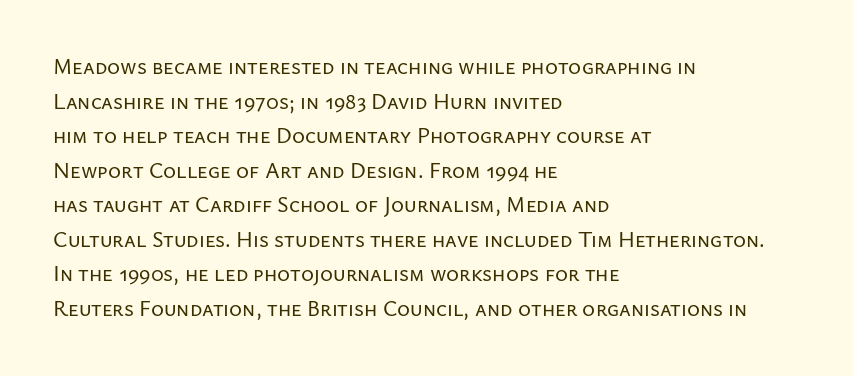
The image shows 22 px text type, upright; set left-aligned, normal line spacing (1.57x), normal letter spacing, not underlined.
